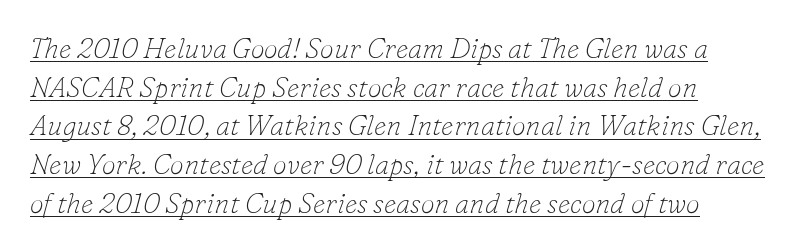
{"serif": "yes", "italic": "yes", "lean": "right", "slant_degrees": 16, "bold": "no", "weight": "thin", "width": "normal", "stroke_contrast": "low", "x_height": "small", "monospaced": "no", "underline": "yes", "align": "left", "line_spacing": "normal", "line_spacing_ratio": 1.38, "letter_spacing": "normal", "letter_spacing_em": 0.0, "glyph_px": 28}
